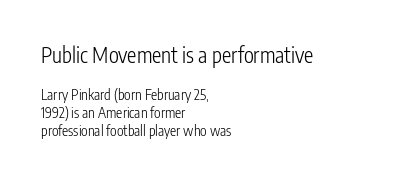
The image shows 21 px text type, upright; set left-aligned, normal line spacing (1.29x), normal letter spacing, not underlined; the first (top) block is 1.5x larger.
